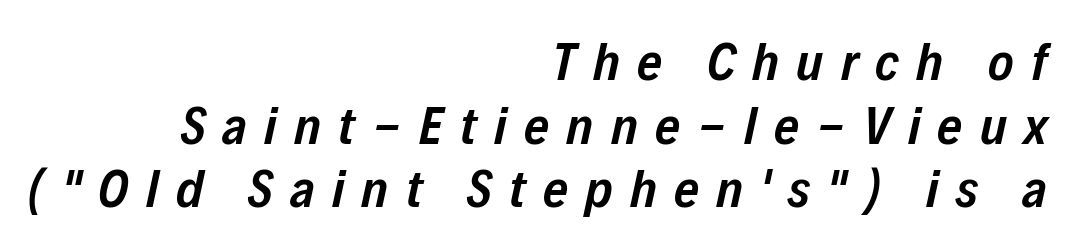
Note the varied advance widths — an 'i' is clearly narrower than an 'm'. Look at the stroke-to-counter ratio: somewhat heavy, a semibold. You can tell it's italic because the verticals aren't actually vertical. Every row of glyphs terminates at an identical x-position on the right. No word sits above an underline.
